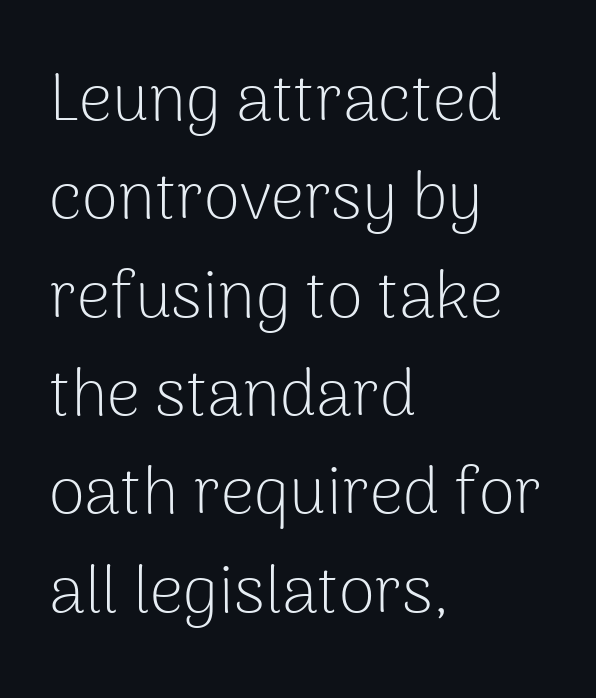
These lines stack with their left ends in a neat column. No feet cap the strokes, marking this as sans-serif type. A quiet, ordinary-to-light weight characterises the typeface. Leading matches the norm, producing a regular column. You could not count columns in this text — the font is proportionally spaced.
